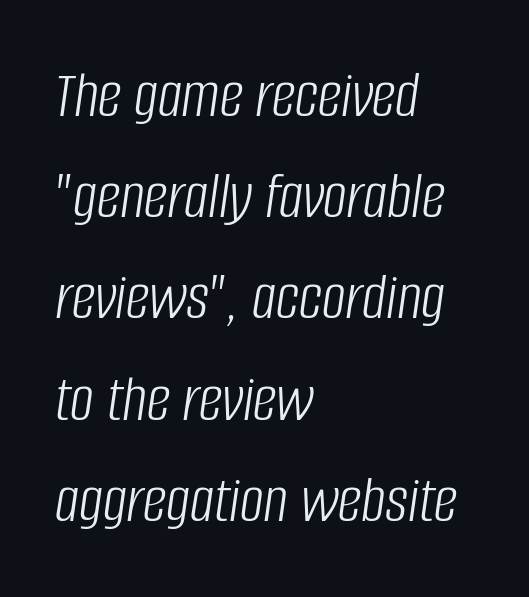
Compared with a centered layout, this one pins lines to the left instead. Tracking value appears to be zero — textbook default spacing. The letters look calm and open, with moderate or lighter stems. Anything drawn beneath the words? Only blank space. Character widths vary here, with narrow letters taking less room than wide ones.
